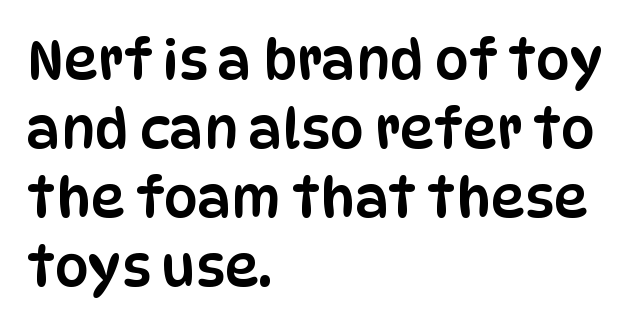
{"serif": "no", "italic": "no", "width": "condensed", "stroke_contrast": "low", "x_height": "large", "monospaced": "no", "underline": "no", "align": "left", "line_spacing": "normal", "line_spacing_ratio": 1.28, "letter_spacing": "normal", "letter_spacing_em": 0.0, "glyph_px": 54}
